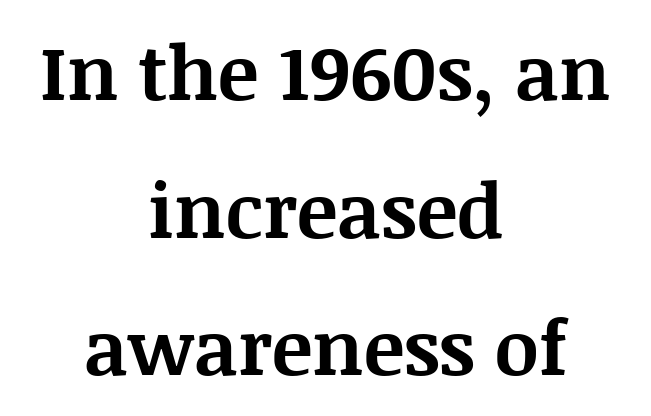
{"serif": "yes", "italic": "no", "bold": "yes", "weight": "bold", "width": "normal", "stroke_contrast": "medium", "x_height": "large", "monospaced": "no", "underline": "no", "align": "center", "line_spacing_ratio": 1.81, "letter_spacing": "normal", "letter_spacing_em": 0.0, "glyph_px": 76}
